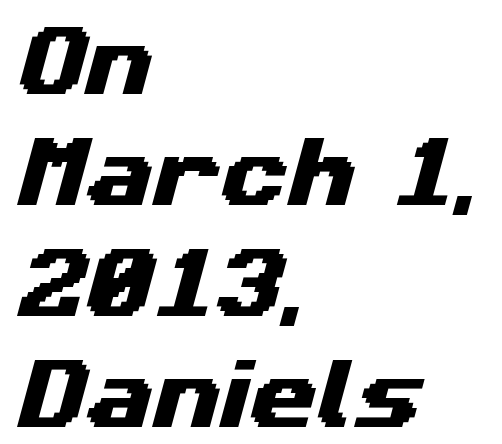
{"serif": "no", "width": "wide", "stroke_contrast": "medium", "x_height": "medium", "monospaced": "no", "underline": "no", "align": "left", "line_spacing": "normal", "line_spacing_ratio": 1.44, "letter_spacing": "normal", "letter_spacing_em": 0.0, "glyph_px": 77}
